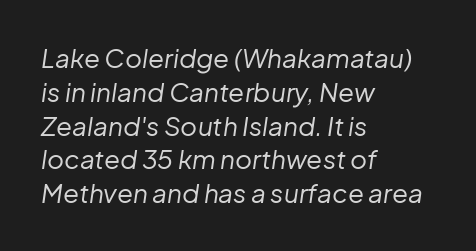
Line beginnings align vertically; line endings do not. Designer's note — italics engaged. Leading matches the norm, producing a regular column. Vertical stems look standard width or narrower in stroke. The gaps between neighbouring characters are ordinary and unremarkable. Check under the words: just untouched page.
